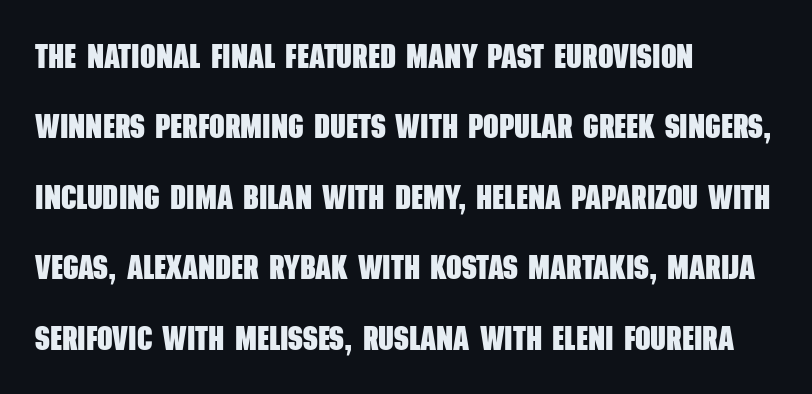
Typographic density is high because the face is bold. Glance below the letters and you will spot only blank space. The rendering keeps characters at their native spacing. Interline gaps are noticeably wide in this sample.
